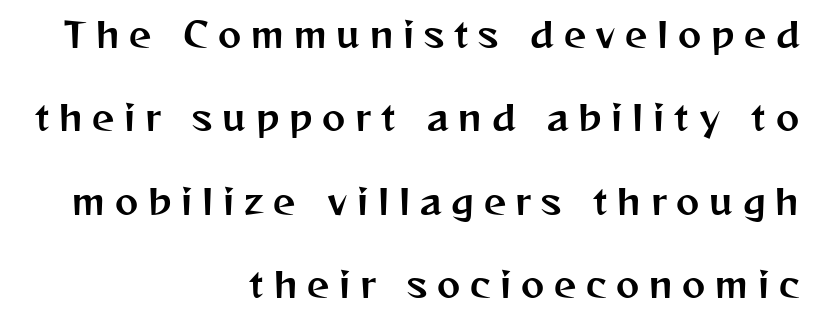
{"serif": "no", "italic": "no", "width": "normal", "stroke_contrast": "medium", "x_height": "medium", "monospaced": "no", "underline": "no", "align": "right", "line_spacing": "loose", "line_spacing_ratio": 2.38, "letter_spacing": "wide", "letter_spacing_em": 0.28, "glyph_px": 35}
